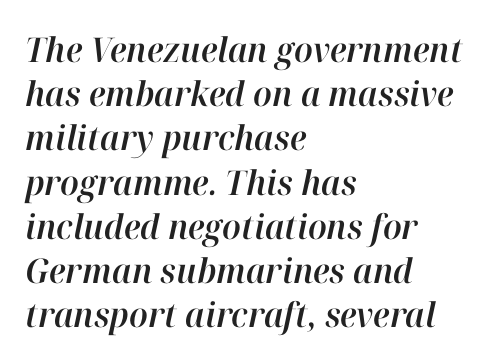
{"italic": "yes", "lean": "right", "slant_degrees": 12, "width": "normal", "stroke_contrast": "high", "x_height": "medium", "monospaced": "no", "underline": "no", "align": "left", "line_spacing": "normal", "line_spacing_ratio": 1.3, "letter_spacing": "normal", "letter_spacing_em": 0.0, "glyph_px": 34}
